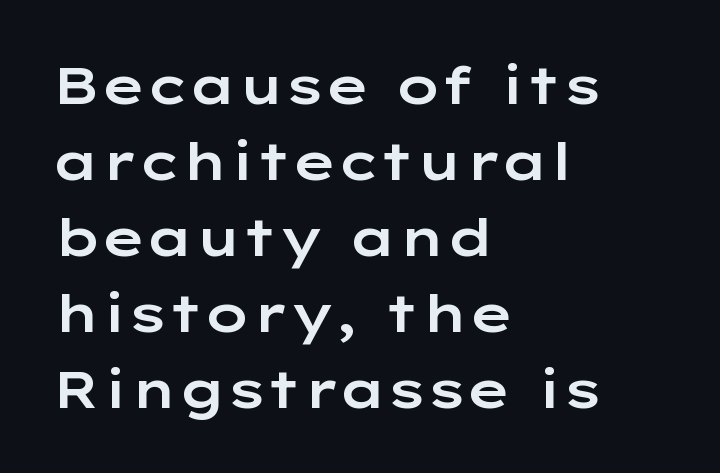
Left-aligned paragraph, ragged on the right. The lettering stays uniformly vertical, giving the passage a roman look. The passage shown is not underscored anywhere. Proportional: the letters do not fall into vertical columns. The line texture is even and compact thanks to regular tracking. Look at the bottom of the vertical strokes: they stop flat, with no serifs.
